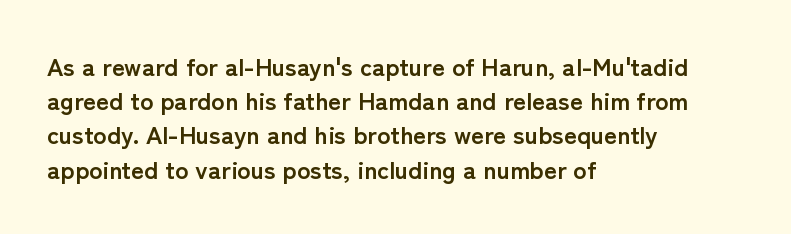
The image shows 25 px bold type, upright; set left-aligned, normal line spacing (1.37x), normal letter spacing, not underlined.
